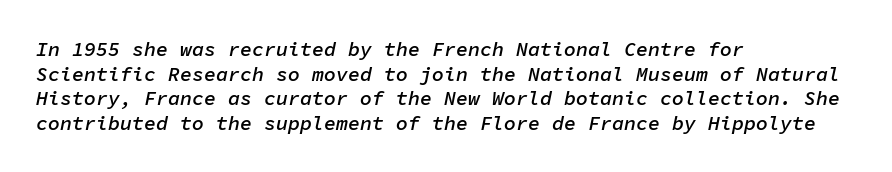
{"italic": "yes", "lean": "right", "slant_degrees": 11, "bold": "semi", "underline": "no", "align": "left", "line_spacing_ratio": 1.23, "letter_spacing": "normal", "letter_spacing_em": 0.0, "glyph_px": 20}
